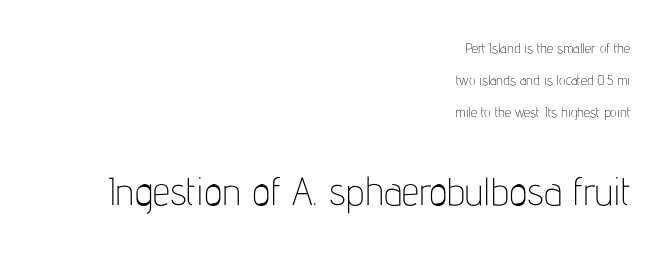
Q: Is the text bold? A: No.
Q: Is the text italic (slanted)? A: No, it is upright.
Q: Is the typeface a serif or a sans-serif typeface? A: Sans-serif.
Q: Is the text underlined? A: No.
Q: How is the paragraph aligned? A: Right-aligned.
Q: Is the spacing between letters normal or unusually wide? A: Normal.
Q: Is the spacing between lines tight, normal or loose? A: Loose.
Q: Which block of text is set in a larger size, the first (top) or the second (bottom)? A: The second (bottom) one.
Q: Width (condensed, normal, or wide)? A: Condensed.
Q: Stroke contrast? A: Low.
Q: x-height? A: Medium.
Q: Monospaced? A: No.
